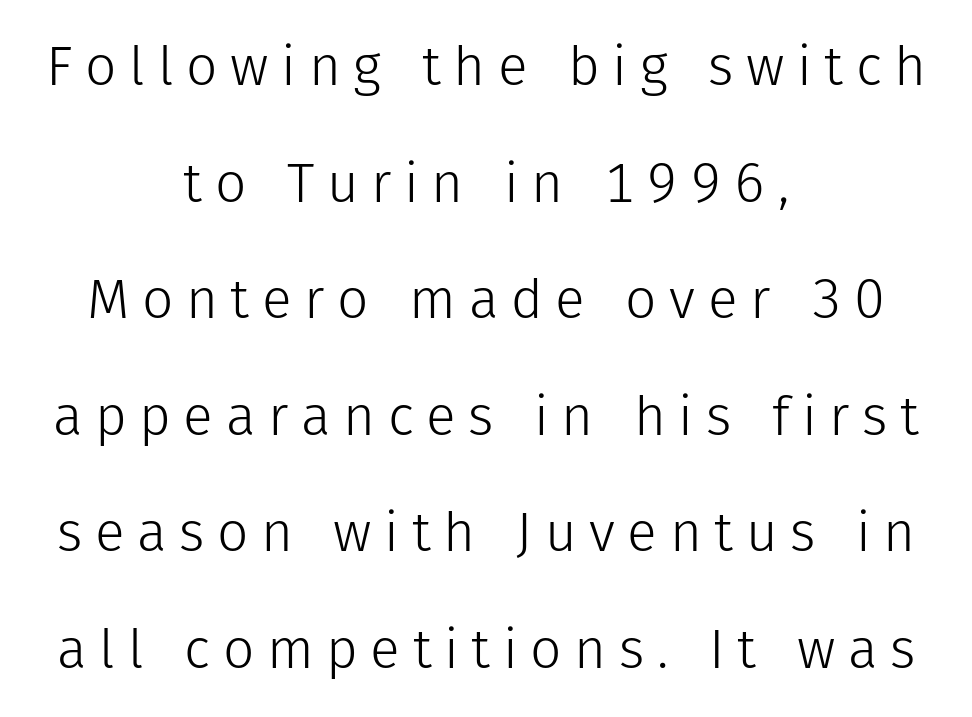
The passage shown is typeset with a sans-serif family. Bare-footed words on every line. Italic? Not at all — the glyphs are vertical. Where is the straight margin? There isn't one; the lines are centered.
